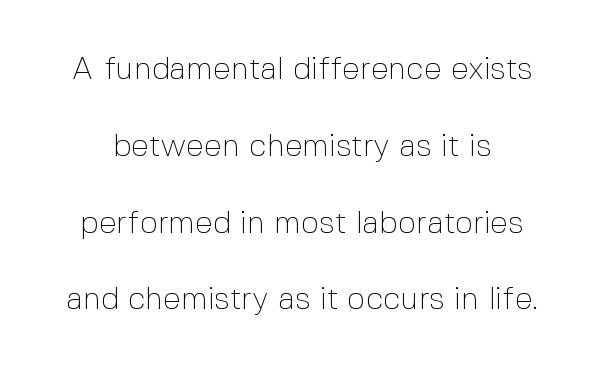
{"serif": "no", "italic": "no", "bold": "no", "weight": "thin", "width": "normal", "x_height": "medium", "monospaced": "no", "underline": "no", "line_spacing": "loose", "line_spacing_ratio": 2.4, "letter_spacing": "normal", "letter_spacing_em": 0.0, "glyph_px": 32}
